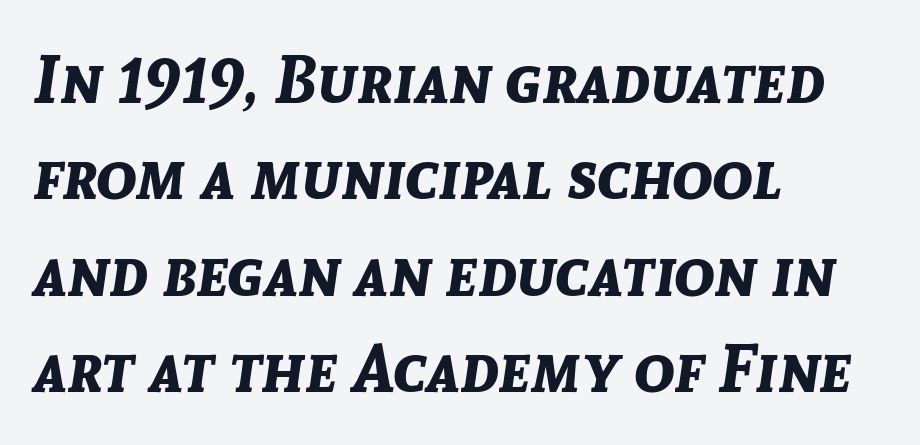
Q: Is the text bold? A: Yes.
Q: Is the text italic (slanted)? A: Yes, it leans right by about 8 degrees.
Q: Is the text underlined? A: No.
Q: How is the paragraph aligned? A: Left-aligned.
Q: Is the spacing between letters normal or unusually wide? A: Normal.
Q: Is the spacing between lines tight, normal or loose? A: Normal.
Q: Width (condensed, normal, or wide)? A: Normal.
Q: Stroke contrast? A: Low.
Q: x-height? A: Medium.
Q: Monospaced? A: No.
